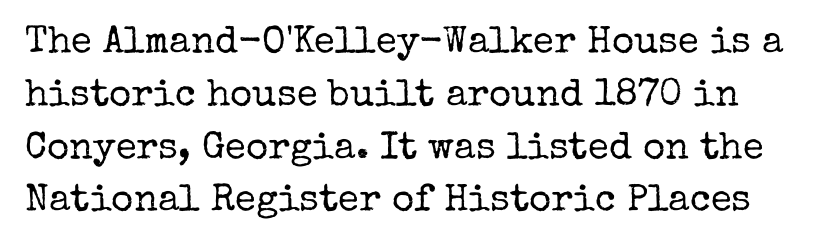
Do the characters align in a grid? No, the font is proportional. When letters stand straight like this, we call the style roman or upright. A normal amount of white space separates one row of letters from the next. Is the letter spacing exaggerated? No — it looks like the ordinary default. Nobody drew a line under any word here. Vertical stems look standard width or narrower in stroke.
